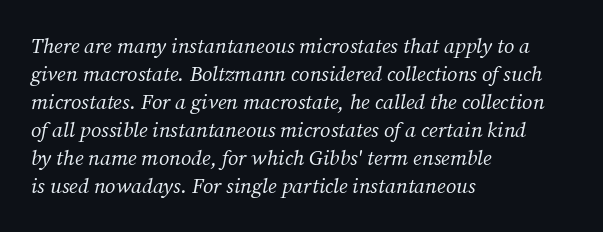
The image shows 21 px text type, italic (leaning right); set left-aligned, normal line spacing (1.33x), normal letter spacing, not underlined.
